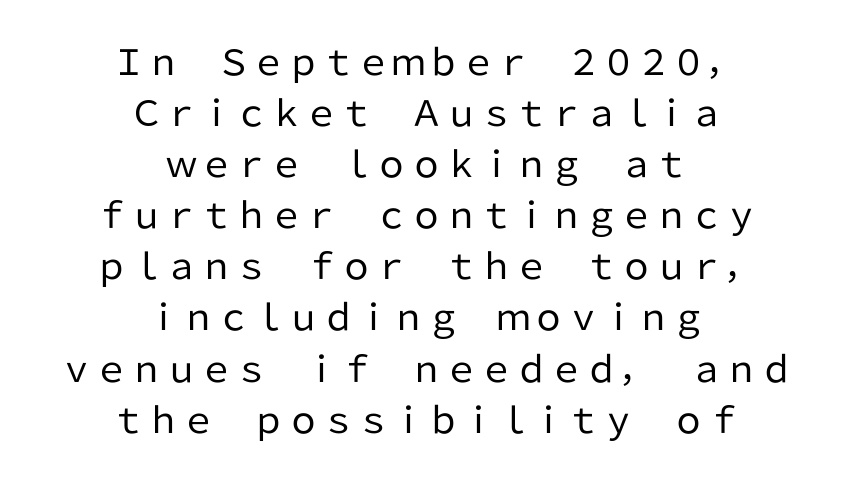
{"serif": "no", "italic": "no", "bold": "no", "weight": "regular", "width": "normal", "stroke_contrast": "low", "x_height": "medium", "monospaced": "no", "underline": "no", "align": "center", "line_spacing": "normal", "line_spacing_ratio": 1.46, "letter_spacing": "normal", "letter_spacing_em": 0.0, "glyph_px": 35}
